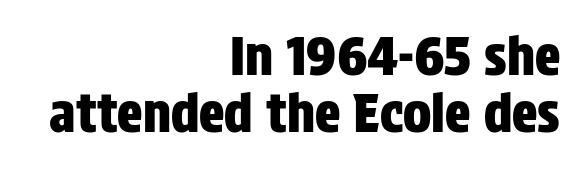
The image shows 53 px condensed sans-serif type, upright; set right-aligned, tight line spacing (1.07x), normal letter spacing, not underlined; low stroke contrast and a large x-height.
